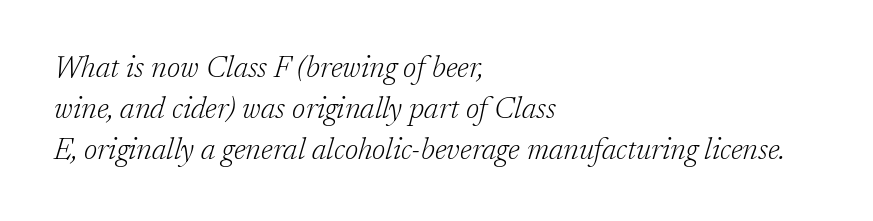
Horizontal bands of white between lines are of average thickness. These lines were composed using italics. Observe the serifs anchoring each vertical stroke in this sample. The area under the type is left untouched. The rendering keeps characters at their native spacing.
